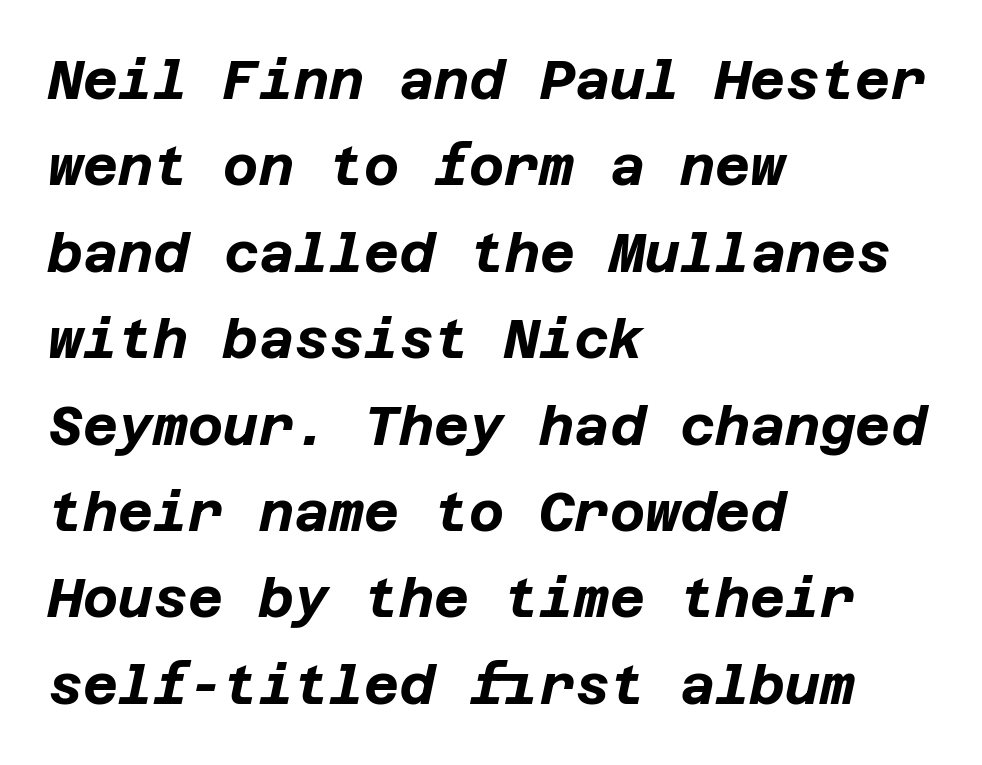
{"italic": "yes", "lean": "right", "slant_degrees": 12, "bold": "yes", "weight": "bold", "width": "normal", "stroke_contrast": "low", "x_height": "large", "underline": "no", "align": "left", "line_spacing": "normal", "line_spacing_ratio": 1.6, "letter_spacing": "normal", "letter_spacing_em": 0.0, "glyph_px": 54}
